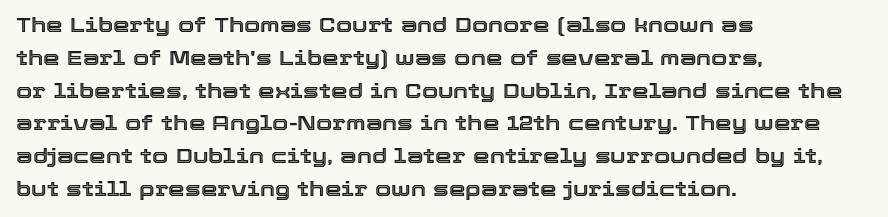
Q: Is the text italic (slanted)? A: No, it is upright.
Q: Is the text underlined? A: No.
Q: How is the paragraph aligned? A: Left-aligned.
Q: Is the spacing between letters normal or unusually wide? A: Normal.
Q: Is the spacing between lines tight, normal or loose? A: Normal.
